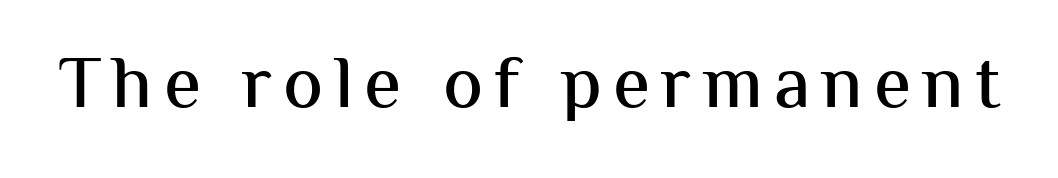
Each letter keeps its own natural width here, so spacing adapts to shape. The space beneath each line is pristine and unruled. This sample uses an upright cut, with every glyph sitting square on the baseline. Typographically, this falls in the sans-serif category.
